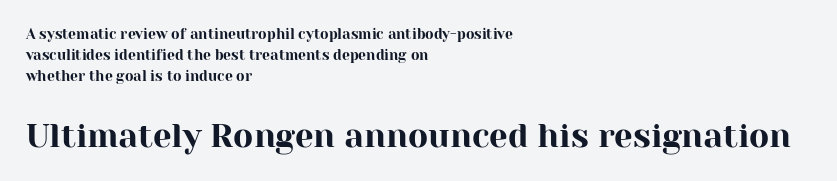
The space between consecutive lines is moderate. Honestly, there is no underline to notice here at all. Quick note: not italic, upright. Students, note that the glyphs here touch the page at normal intervals. The characters display serif detailing at their extremities.
